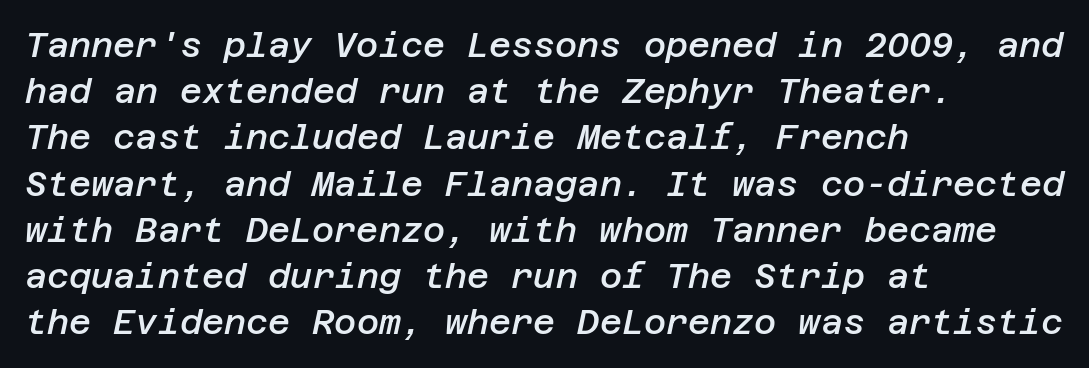
{"italic": "yes", "lean": "right", "slant_degrees": 12, "bold": "semi", "weight": "semibold", "width": "normal", "stroke_contrast": "low", "x_height": "large", "underline": "no", "align": "left", "line_spacing": "normal", "line_spacing_ratio": 1.36, "letter_spacing": "normal", "letter_spacing_em": 0.0, "glyph_px": 34}
